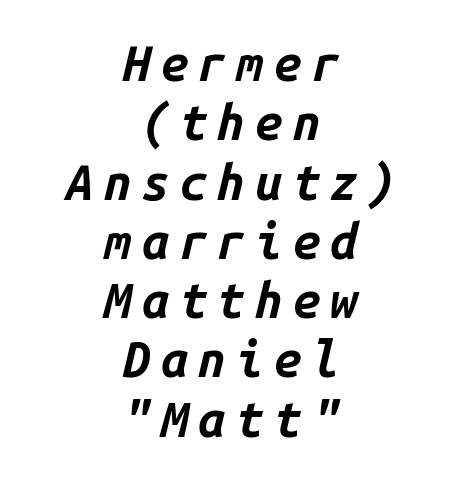
The strip under each line holds only bare page. Spacing between characters has been opened up far beyond the box default. This sample uses an oblique cut, with every glyph tilted off the vertical. The setting favours the middle, as headings and verse often do. Looks like terminal output: every glyph gets an equal slot. Strong, thick strokes mark this as bold type.
